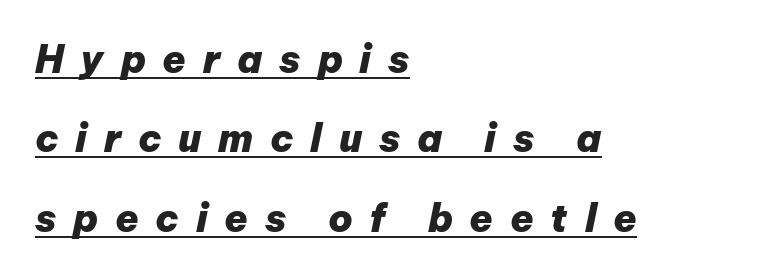
Q: Is the text bold? A: Yes.
Q: Is the text italic (slanted)? A: Yes, it leans right by about 12 degrees.
Q: Is the text underlined? A: Yes.
Q: How is the paragraph aligned? A: Left-aligned.
Q: Is the spacing between letters normal or unusually wide? A: Unusually wide.
Q: Is the spacing between lines tight, normal or loose? A: Loose.
Q: Width (condensed, normal, or wide)? A: Normal.
Q: Stroke contrast? A: Low.
Q: x-height? A: Medium.
Q: Monospaced? A: No.
